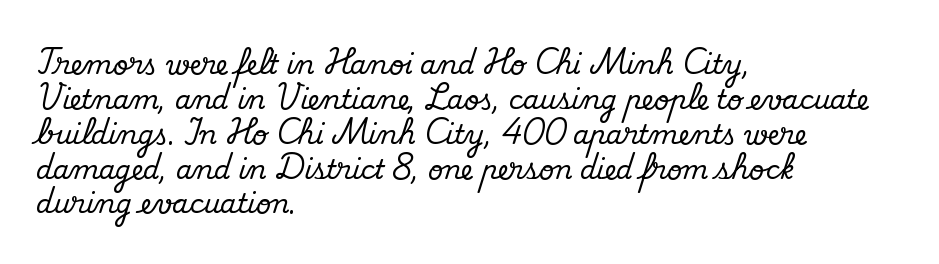
Anything drawn beneath the words? Only blank space. Vertical spacing — default. Short note: letters normally spaced. Leftover space on each line is placed entirely after the last word.
